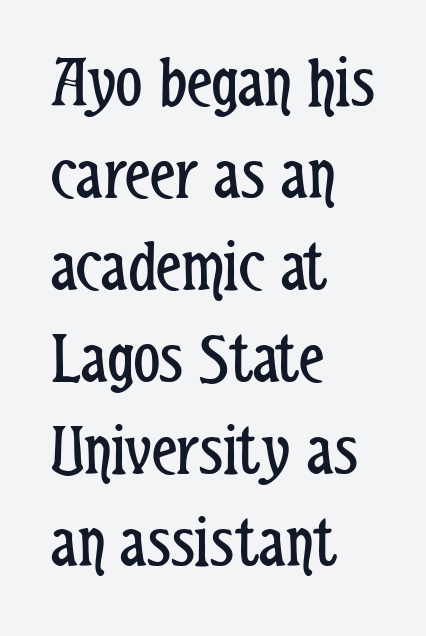
The image shows 73 px regular-weight, condensed sans-serif type, upright; set left-aligned, normal line spacing (1.26x), normal letter spacing, not underlined; low stroke contrast and a medium x-height.
